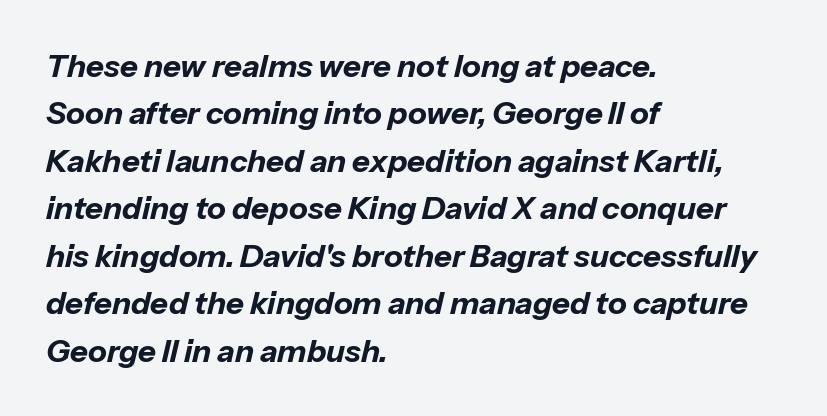
The image shows 31 px bold type, italic (leaning right); set left-aligned, normal line spacing (1.53x), normal letter spacing, not underlined; low stroke contrast and a medium x-height.
